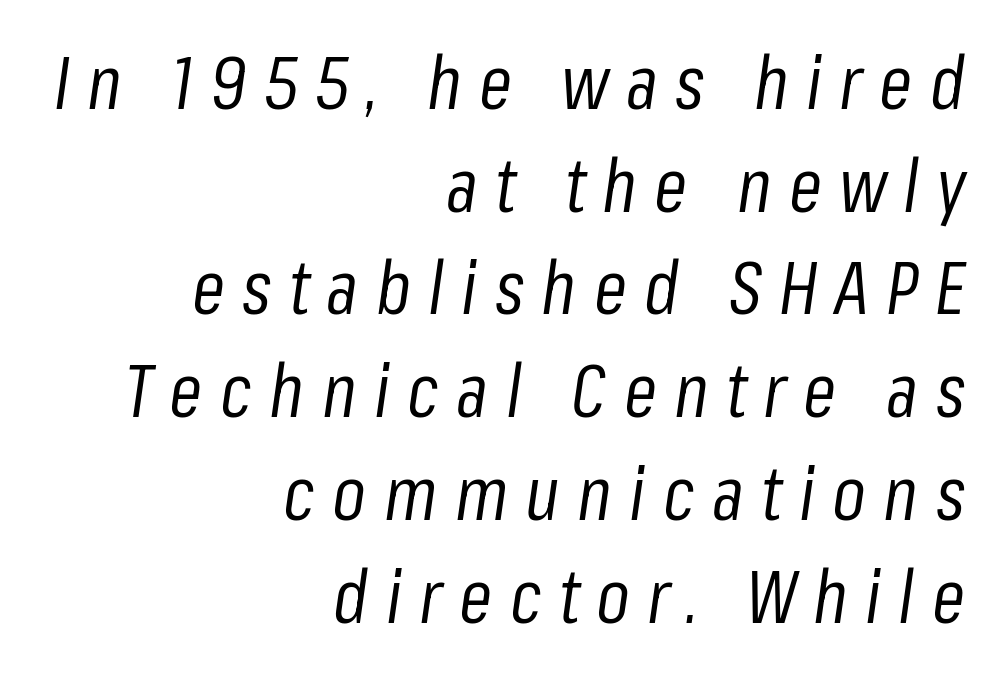
The image shows 75 px regular-weight, condensed type, italic (leaning right); set right-aligned, normal line spacing (1.37x), unusually wide letter spacing (+0.23 em), not underlined; low stroke contrast and a medium x-height.
